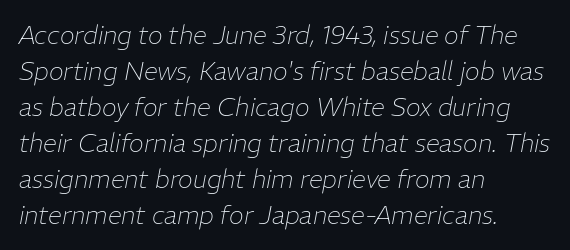
The image shows 25 px text type, italic (leaning right); set left-aligned, normal line spacing (1.44x), normal letter spacing, not underlined.
